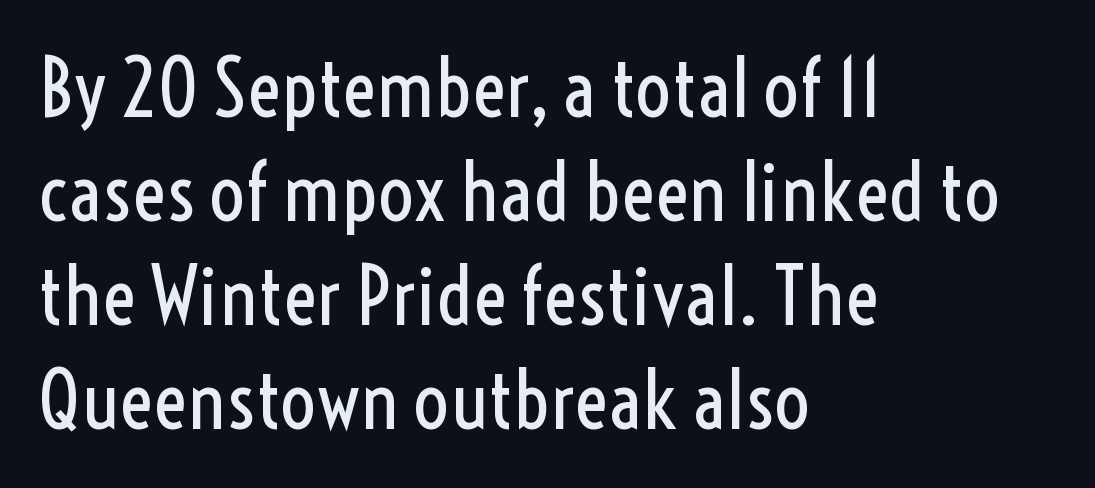
Q: Is the text bold? A: No.
Q: Is the text italic (slanted)? A: No, it is upright.
Q: Is the typeface a serif or a sans-serif typeface? A: Sans-serif.
Q: Is the text underlined? A: No.
Q: How is the paragraph aligned? A: Left-aligned.
Q: Is the spacing between letters normal or unusually wide? A: Normal.
Q: Is the spacing between lines tight, normal or loose? A: Normal.
Q: Width (condensed, normal, or wide)? A: Condensed.
Q: x-height? A: Medium.
Q: Monospaced? A: No.
